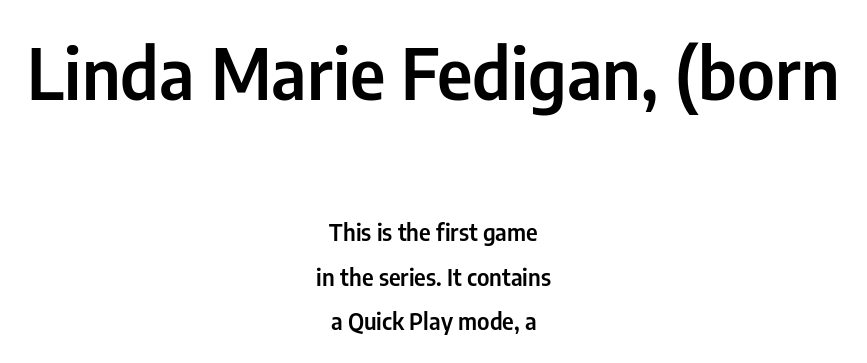
The image shows 70 px condensed sans-serif type, upright; set centered, loose line spacing (1.92x), normal letter spacing, not underlined; the first (top) block is 3.04x larger; low stroke contrast and a medium x-height.
